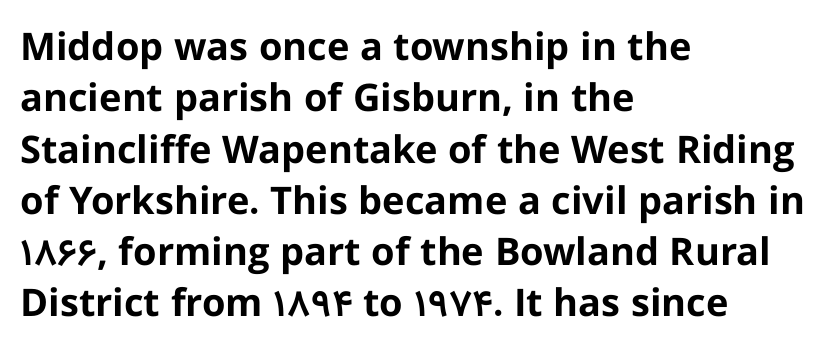
The passage shown is not underscored anywhere. A roman cut, with each character standing at attention. A student would call this left alignment; a typographer would say flush left, rag right. Inter-character spacing is left at the font's built-in metrics.
